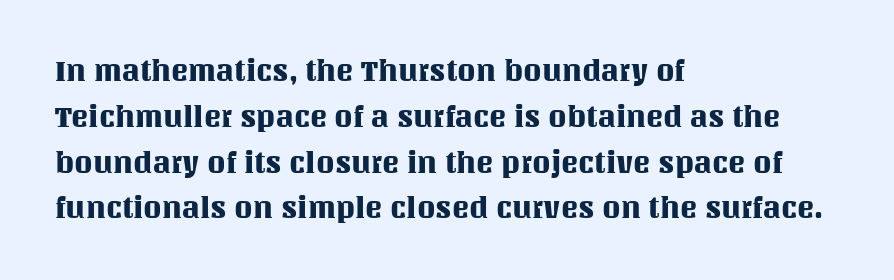
{"italic": "no", "width": "normal", "stroke_contrast": "medium", "x_height": "large", "monospaced": "no", "underline": "no", "align": "left", "line_spacing": "normal", "line_spacing_ratio": 1.58, "letter_spacing": "normal", "letter_spacing_em": 0.0, "glyph_px": 29}
